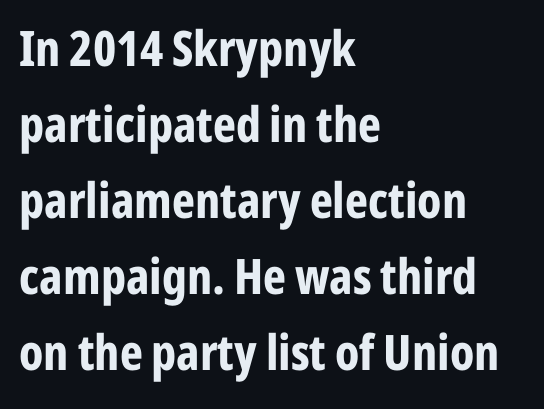
A typesetter would call this zero additional tracking. The designer went with a sans here, leaving each stem footless. Spacing verdict: proportional, widths tailored to each character. Unmarked baselines from the first word to the last. Bold? Absolutely — the strokes are thick and heavy. This is roman type, the default non-slanted kind.
